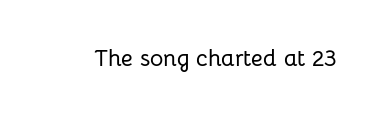
Q: Is the text italic (slanted)? A: No, it is upright.
Q: Is the text underlined? A: No.
Q: Is the spacing between letters normal or unusually wide? A: Normal.
